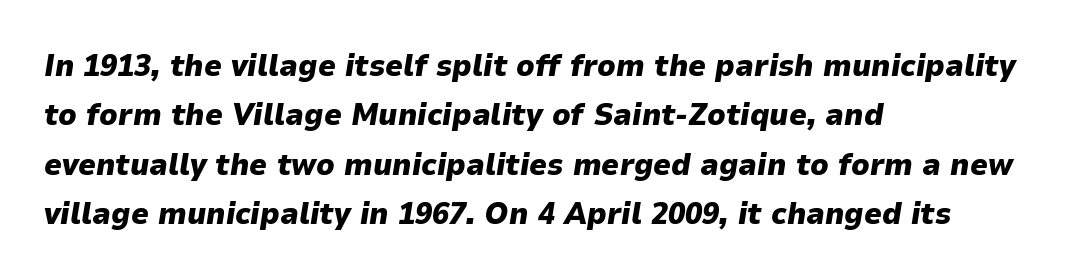
You could not count columns in this text — the font is proportionally spaced. Plain, unruled lines of type. Look at the stroke-to-counter ratio: heavy, a bold. Honestly, the letter spacing is just normal — you wouldn't notice it.
